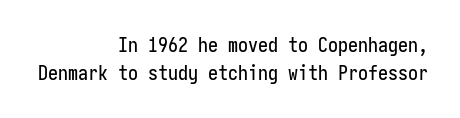
{"italic": "no", "underline": "no", "align": "right", "line_spacing": "normal", "line_spacing_ratio": 1.39, "letter_spacing": "normal", "letter_spacing_em": 0.0, "glyph_px": 20}
